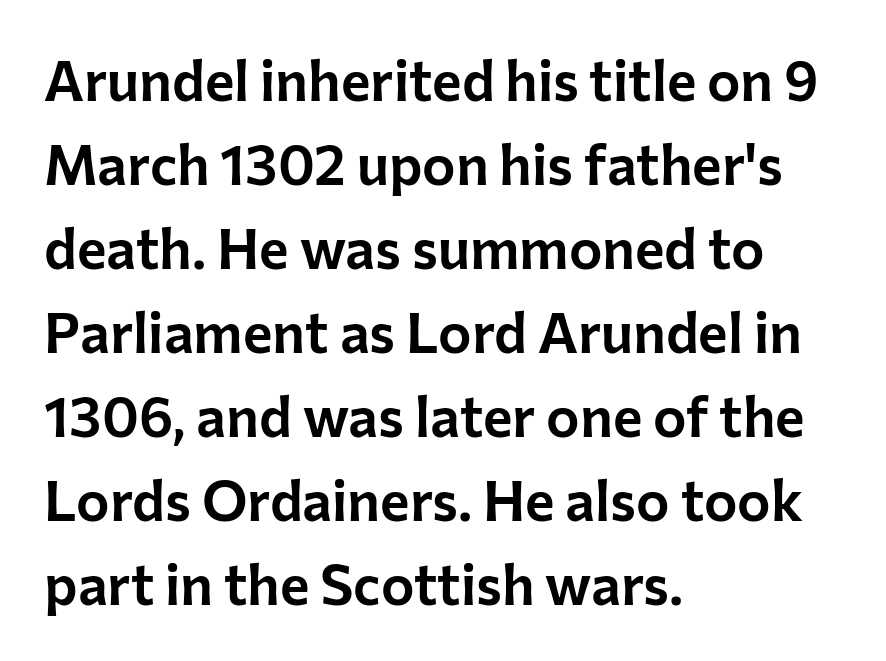
{"serif": "no", "italic": "no", "width": "normal", "stroke_contrast": "low", "x_height": "medium", "monospaced": "no", "underline": "no", "align": "left", "line_spacing": "normal", "line_spacing_ratio": 1.5, "letter_spacing": "normal", "letter_spacing_em": 0.0, "glyph_px": 56}
